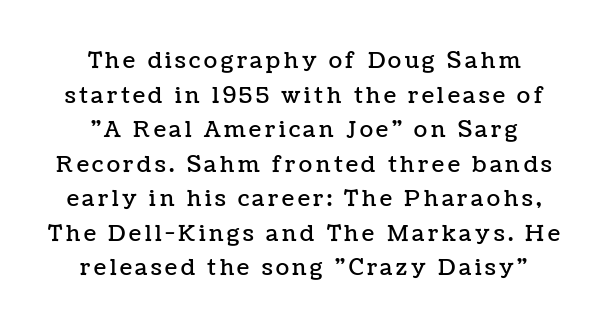
Only glyphs here, with clear space below each row. The paragraph shown floats in the horizontal middle. The designer left line spacing at the default. Notice how the stems are strictly vertical — no italics here.
